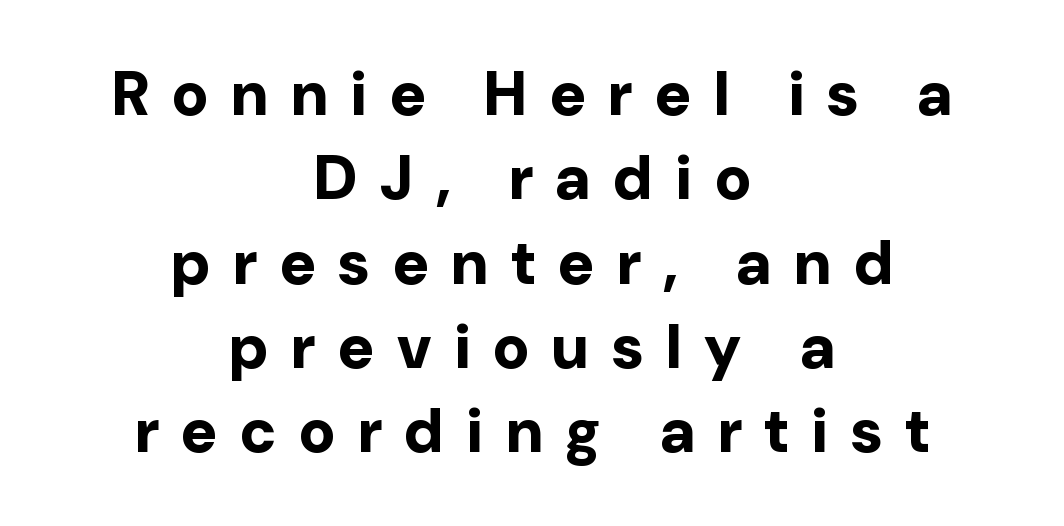
The letters are bold, with thick, heavy strokes. Tracking value appears strongly positive — letters spread wide. You can tell from the bare stems that sans-serif type was used. Horizontally, the lines are justified to the midpoint only. Quick note: underline off. Quick note: not italic, upright.
